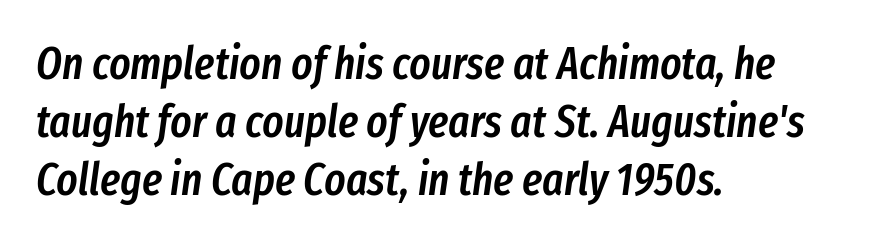
The image shows 45 px semibold, condensed type, italic (leaning right); set left-aligned, normal line spacing (1.29x), normal letter spacing, not underlined; low stroke contrast and a medium x-height.
